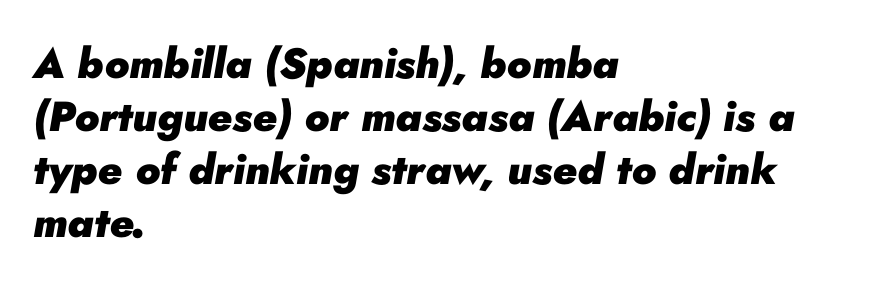
The image shows 42 px heavy type, italic (leaning right); set left-aligned, normal line spacing (1.26x), normal letter spacing, not underlined; low stroke contrast and a small x-height.
